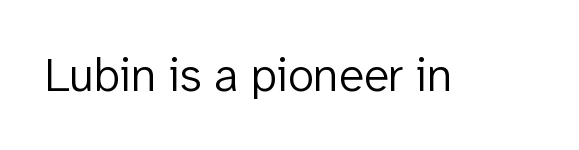
Q: Is the text bold? A: No.
Q: Is the text italic (slanted)? A: No, it is upright.
Q: Is the typeface a serif or a sans-serif typeface? A: Sans-serif.
Q: Is the text underlined? A: No.
Q: Is the spacing between letters normal or unusually wide? A: Normal.
Q: Width (condensed, normal, or wide)? A: Normal.
Q: Stroke contrast? A: Low.
Q: x-height? A: Medium.
Q: Monospaced? A: No.
